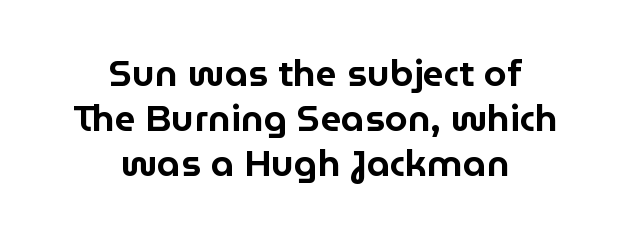
Q: Is the text italic (slanted)? A: No, it is upright.
Q: Is the typeface a serif or a sans-serif typeface? A: Sans-serif.
Q: Is the text underlined? A: No.
Q: How is the paragraph aligned? A: Centered.
Q: Is the spacing between letters normal or unusually wide? A: Normal.
Q: Width (condensed, normal, or wide)? A: Normal.
Q: Stroke contrast? A: Low.
Q: x-height? A: Medium.
Q: Monospaced? A: No.
